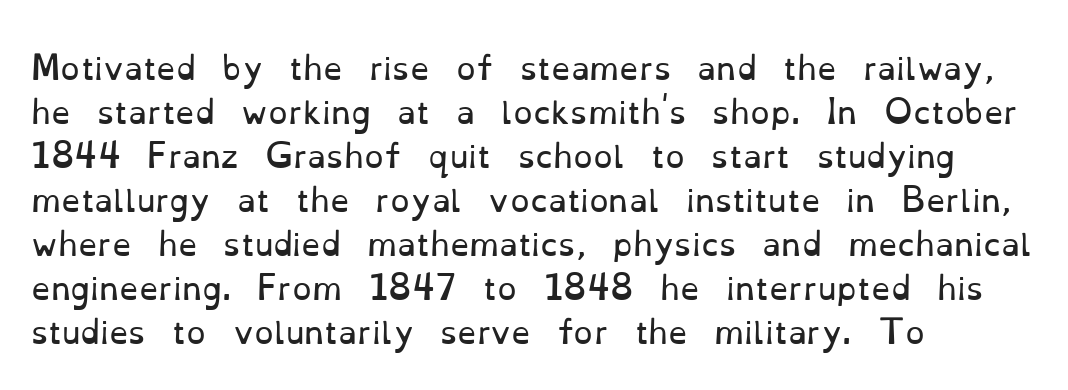
{"serif": "yes", "italic": "no", "bold": "no", "weight": "regular", "width": "normal", "stroke_contrast": "low", "x_height": "small", "monospaced": "no", "underline": "no", "align": "left", "line_spacing": "normal", "line_spacing_ratio": 1.42, "letter_spacing": "normal", "letter_spacing_em": 0.0, "glyph_px": 31}
